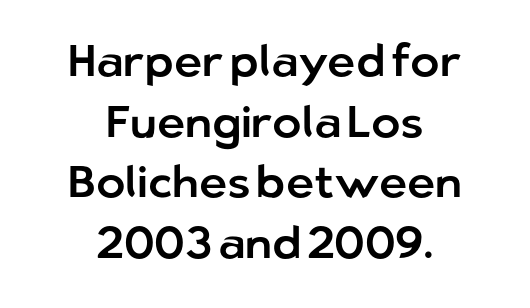
The typesetter chose a symmetrical, centered arrangement here. Tracking value appears to be zero — textbook default spacing. The designer went with a sans here, leaving each stem footless. The rendering uses natural spacing where letterforms have individual widths. Normally led — the rows are evenly, conventionally spaced. Glance below the letters and you will spot only blank space.
